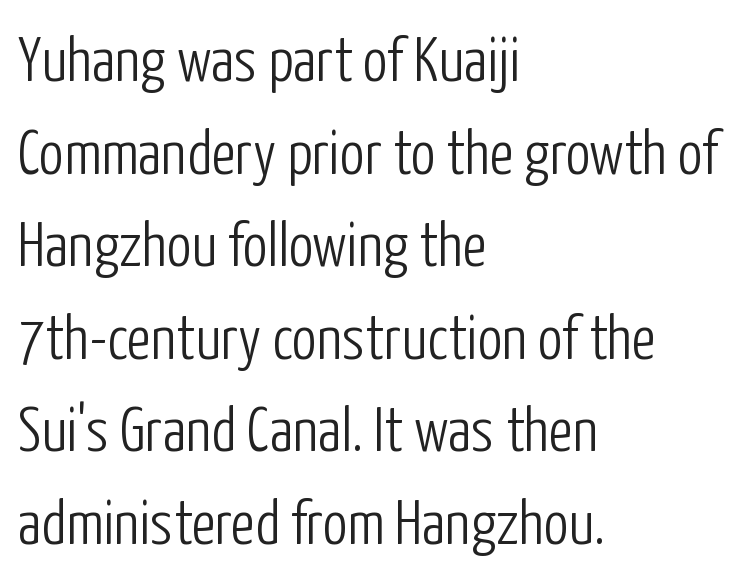
Q: Is the text bold? A: No.
Q: Is the text italic (slanted)? A: No, it is upright.
Q: Is the typeface a serif or a sans-serif typeface? A: Sans-serif.
Q: Is the text underlined? A: No.
Q: How is the paragraph aligned? A: Left-aligned.
Q: Is the spacing between letters normal or unusually wide? A: Normal.
Q: Is the spacing between lines tight, normal or loose? A: Normal.
Q: Width (condensed, normal, or wide)? A: Condensed.
Q: Stroke contrast? A: Low.
Q: x-height? A: Medium.
Q: Monospaced? A: No.
